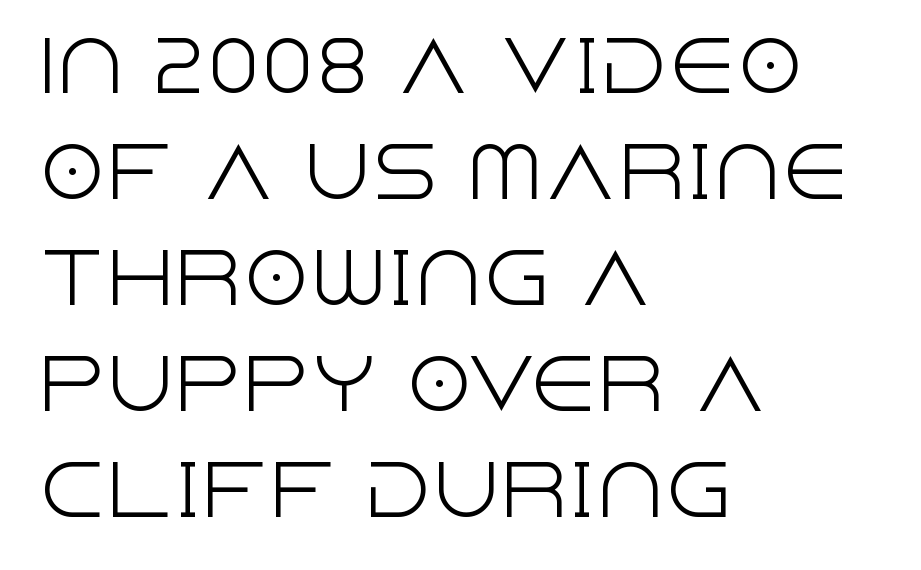
The zone under the glyphs is completely vacant. Each letter keeps its own natural width here, so spacing adapts to shape. Each new line begins a customary step beneath the previous one. Every row of glyphs begins at an identical x-position on the left.
